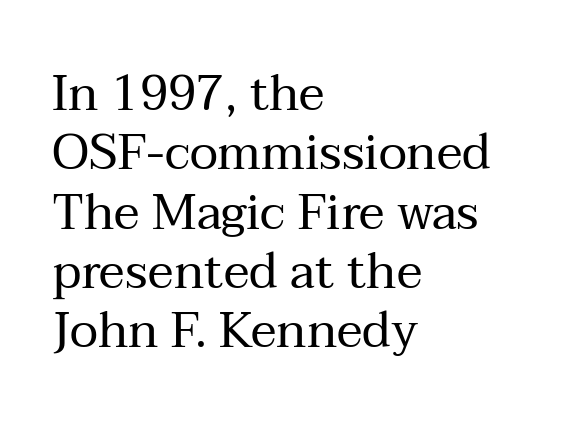
The image shows 49 px regular-weight serif type, upright; set left-aligned, line spacing 1.21x, normal letter spacing, not underlined; medium stroke contrast and a medium x-height.
